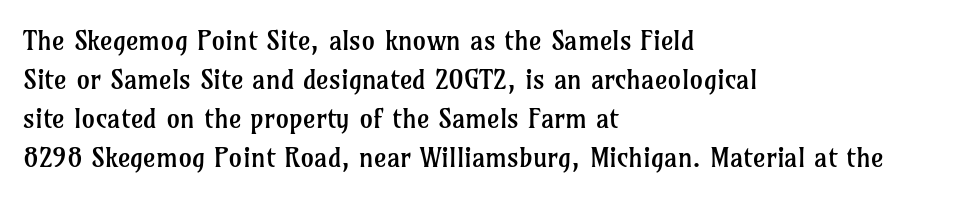
{"italic": "no", "bold": "no", "underline": "no", "align": "left", "line_spacing": "normal", "line_spacing_ratio": 1.44, "letter_spacing": "normal", "letter_spacing_em": 0.0, "glyph_px": 27}
